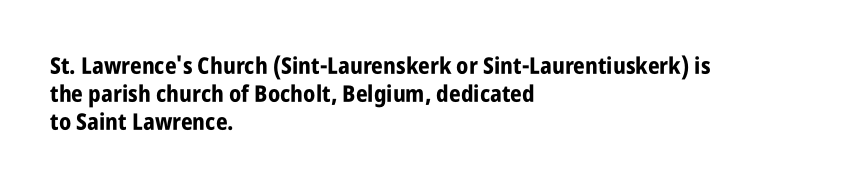
The image shows 23 px bold type, upright; set left-aligned, line spacing 1.22x, normal letter spacing, not underlined.
